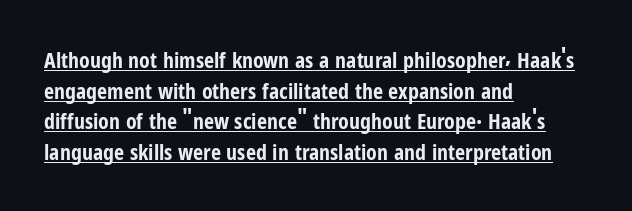
Q: Is the text bold? A: Yes.
Q: Is the text italic (slanted)? A: No, it is upright.
Q: Is the text underlined? A: Yes.
Q: How is the paragraph aligned? A: Left-aligned.
Q: Is the spacing between letters normal or unusually wide? A: Normal.
Q: Is the spacing between lines tight, normal or loose? A: Normal.
